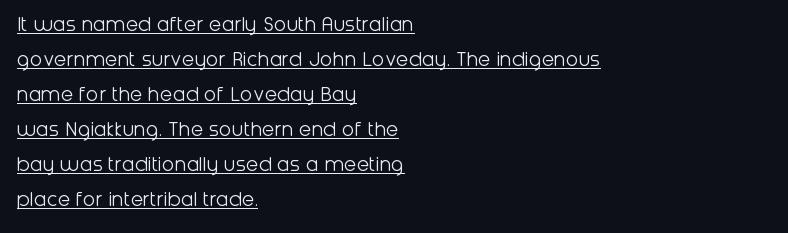
The lines sit at an ordinary, default distance from one another. Nothing heavy about these letters — not bold at all. Notice how the passage keeps a crisp vertical edge on the left only. Is there any slant? The stems are plumb.
